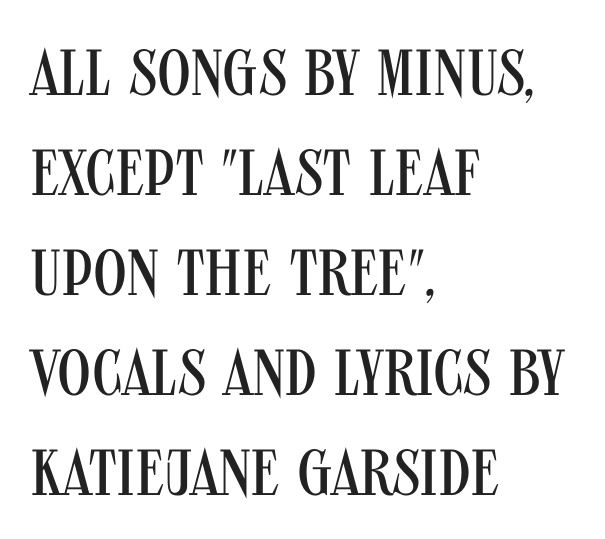
The image shows 65 px regular-weight, condensed sans-serif type, upright; set left-aligned, normal line spacing (1.54x), normal letter spacing, not underlined; medium stroke contrast and a large x-height.
